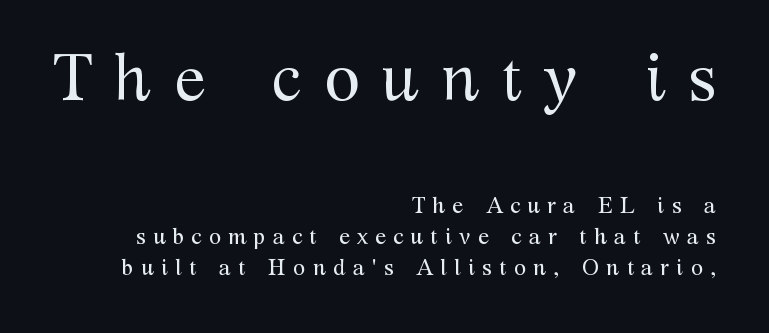
Q: Is the text bold? A: No.
Q: Is the text italic (slanted)? A: No, it is upright.
Q: Is the typeface a serif or a sans-serif typeface? A: Serif.
Q: Is the text underlined? A: No.
Q: How is the paragraph aligned? A: Right-aligned.
Q: Is the spacing between letters normal or unusually wide? A: Unusually wide.
Q: Is the spacing between lines tight, normal or loose? A: Normal.
Q: Which block of text is set in a larger size, the first (top) or the second (bottom)? A: The first (top) one.
Q: Width (condensed, normal, or wide)? A: Normal.
Q: Stroke contrast? A: Medium.
Q: x-height? A: Medium.
Q: Monospaced? A: No.
